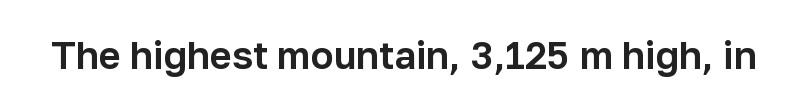
{"serif": "no", "italic": "no", "width": "normal", "stroke_contrast": "low", "x_height": "medium", "monospaced": "no", "underline": "no", "letter_spacing": "normal", "letter_spacing_em": 0.0, "glyph_px": 38}
